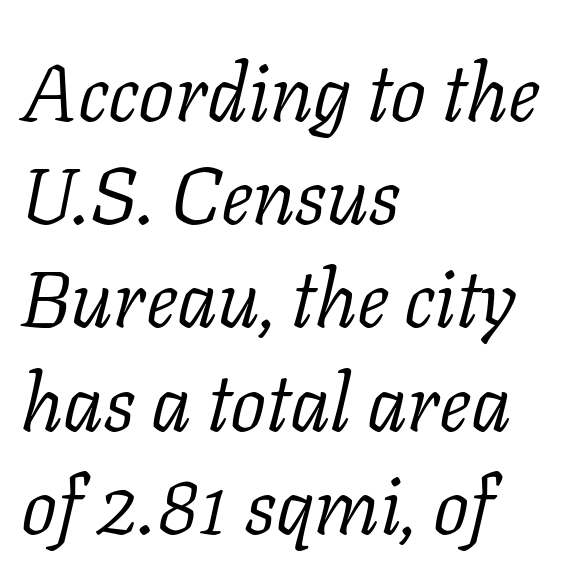
The image shows 80 px light serif type, italic (leaning right); set left-aligned, normal line spacing (1.29x), normal letter spacing, not underlined; low stroke contrast and a medium x-height.
